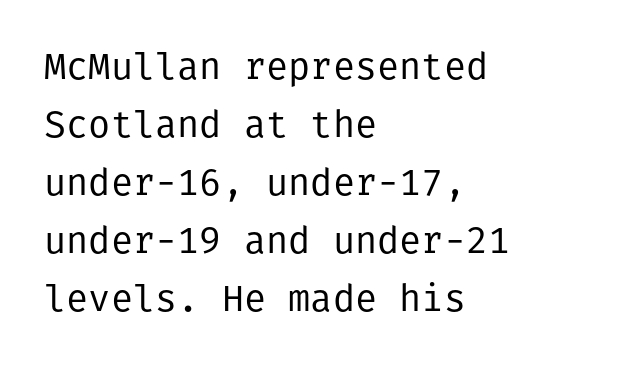
{"serif": "no", "italic": "no", "bold": "no", "weight": "regular", "width": "normal", "stroke_contrast": "low", "x_height": "medium", "underline": "no", "align": "left", "line_spacing": "normal", "line_spacing_ratio": 1.57, "letter_spacing": "normal", "letter_spacing_em": 0.0, "glyph_px": 37}
